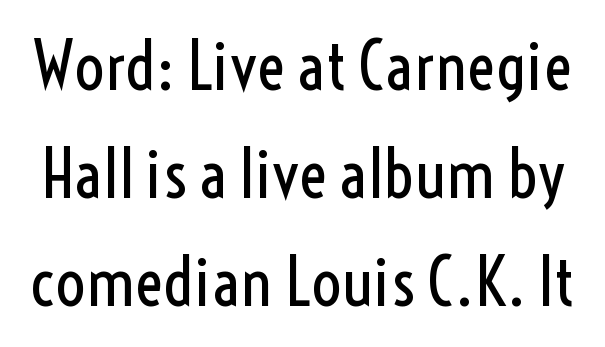
The image shows 67 px regular-weight, condensed sans-serif type, upright; set normal line spacing (1.61x), normal letter spacing, not underlined; a medium x-height.
